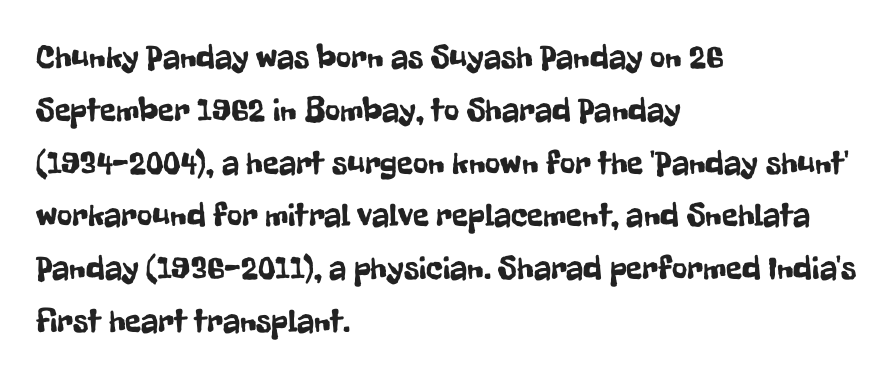
This sample uses a sans-serif face. If you measured baseline to baseline, you'd find a middling distance. Layout note: lines flush left. What stands out about the letter spacing? Nothing — it is the standard amount. The lettering holds an erect, upright posture throughout. Check under the words: just untouched page.
